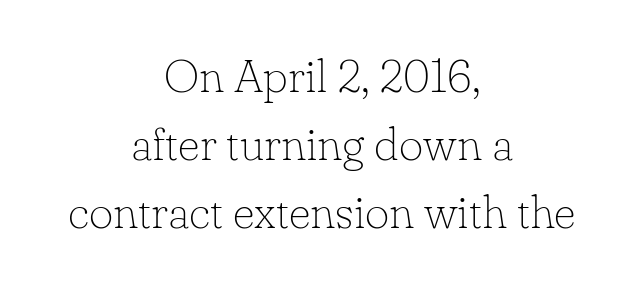
The image shows 47 px thin serif type, upright; set centered, normal line spacing (1.45x), normal letter spacing, not underlined; low stroke contrast and a small x-height.
